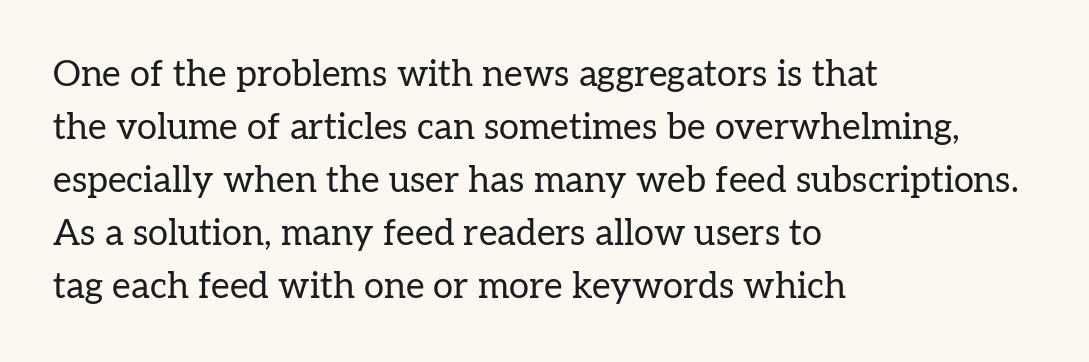
{"serif": "yes", "italic": "no", "bold": "no", "weight": "regular", "width": "normal", "stroke_contrast": "low", "x_height": "medium", "monospaced": "no", "underline": "no", "align": "left", "line_spacing": "normal", "line_spacing_ratio": 1.47, "letter_spacing": "normal", "letter_spacing_em": 0.0, "glyph_px": 36}
